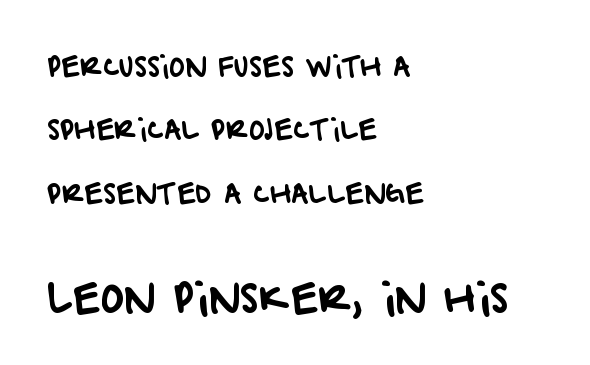
Q: Is the typeface a serif or a sans-serif typeface? A: Sans-serif.
Q: Is the text underlined? A: No.
Q: How is the paragraph aligned? A: Left-aligned.
Q: Is the spacing between letters normal or unusually wide? A: Normal.
Q: Is the spacing between lines tight, normal or loose? A: Loose.
Q: Which block of text is set in a larger size, the first (top) or the second (bottom)? A: The second (bottom) one.
Q: Width (condensed, normal, or wide)? A: Normal.
Q: Stroke contrast? A: Low.
Q: x-height? A: Large.
Q: Monospaced? A: No.
